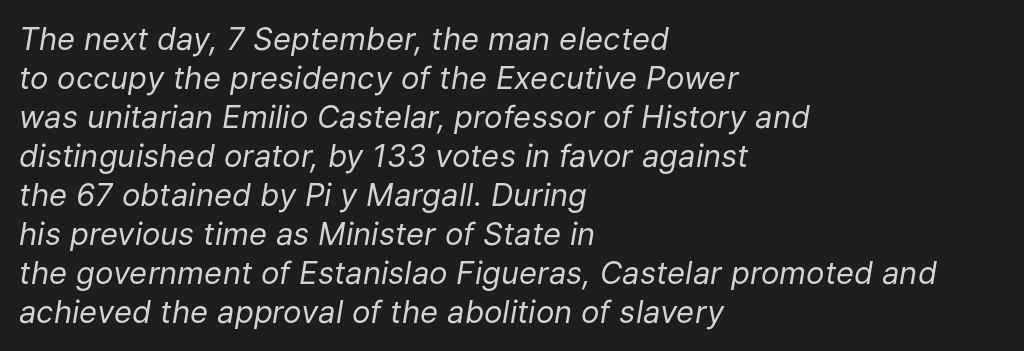
The passage shown is typed in a proportional face where columns would drift. Caption: face not bold, strokes unweighted. Inter-character spacing is left at the font's built-in metrics. Does the lettering tilt? It does — this is italic. Which margin do the lines hug? The left one — the right edge is uneven. Nobody drew a line under any word here.
